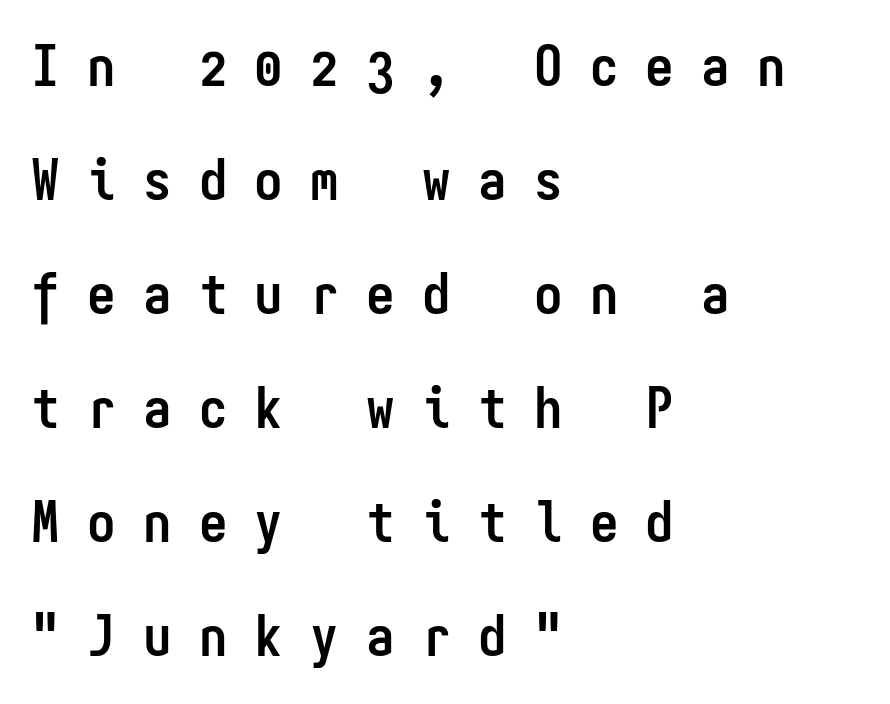
The image shows 57 px semibold, condensed sans-serif type, upright, monospaced; set left-aligned, loose line spacing (2.0x), unusually wide letter spacing (+0.48 em), not underlined; low stroke contrast and a medium x-height.
